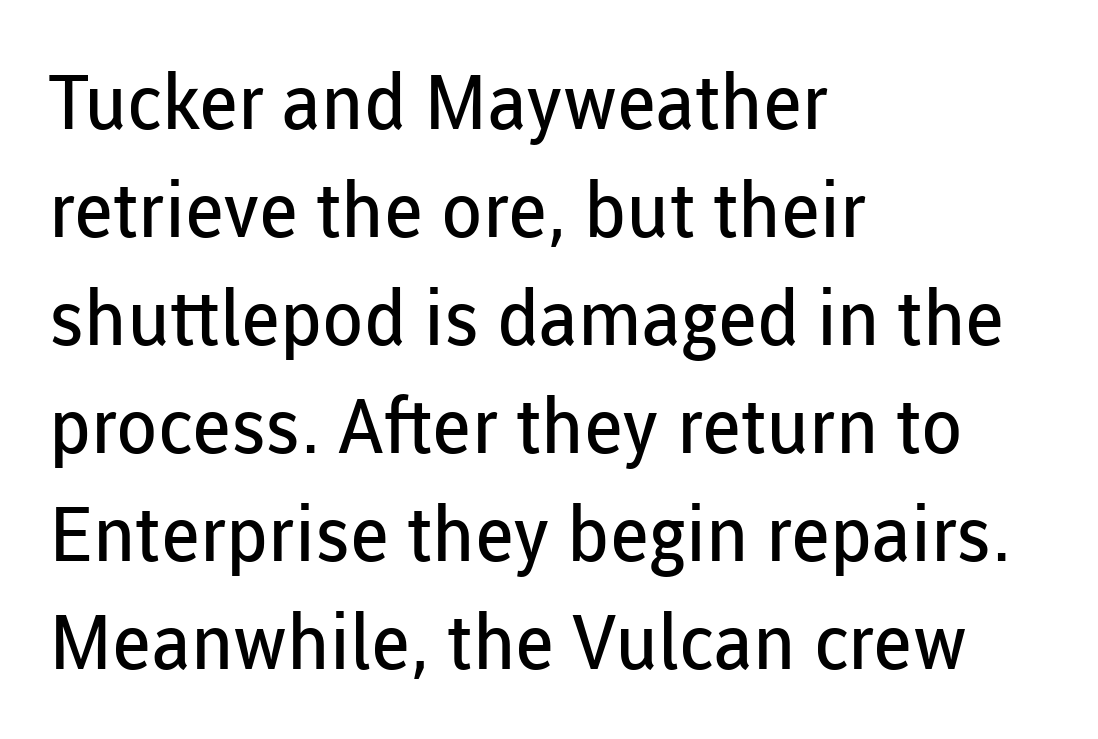
The image shows 76 px regular-weight sans-serif type, upright; set left-aligned, normal line spacing (1.42x), normal letter spacing, not underlined; low stroke contrast and a medium x-height.
